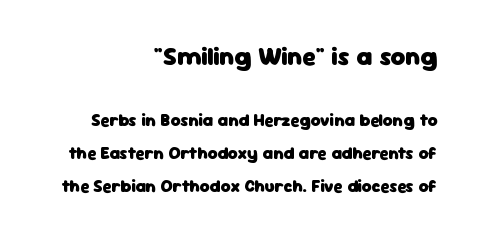
{"italic": "no", "bold": "yes", "underline": "no", "align": "right", "line_spacing": "loose", "line_spacing_ratio": 1.95, "letter_spacing": "normal", "letter_spacing_em": 0.0, "larger_block": "first", "size_ratio": 1.47, "glyph_px": 25}
